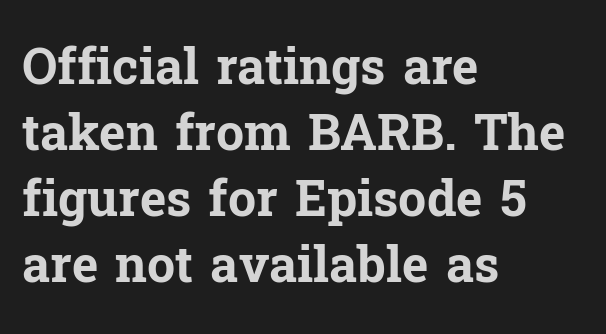
The letters advance in unequal steps, a hallmark of proportional type. The line texture is even and compact thanks to regular tracking. The font family rendered here belongs to the serif group. The lettering holds an erect, upright posture throughout.
